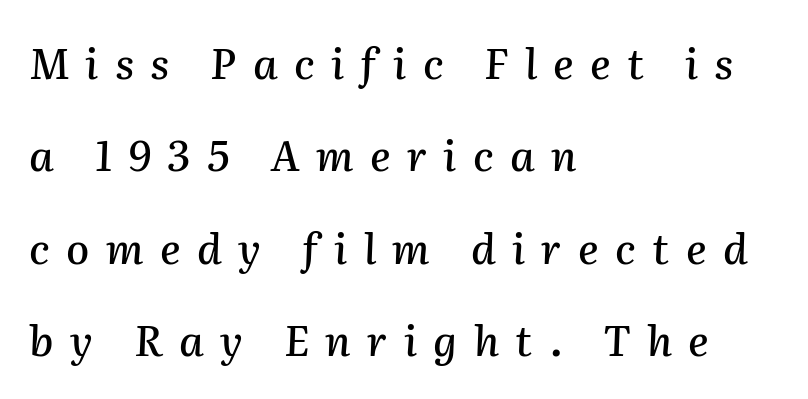
{"italic": "yes", "lean": "right", "slant_degrees": 2, "width": "normal", "stroke_contrast": "medium", "x_height": "medium", "monospaced": "no", "underline": "no", "align": "left", "line_spacing": "loose", "line_spacing_ratio": 2.2, "letter_spacing": "wide", "letter_spacing_em": 0.39, "glyph_px": 42}
